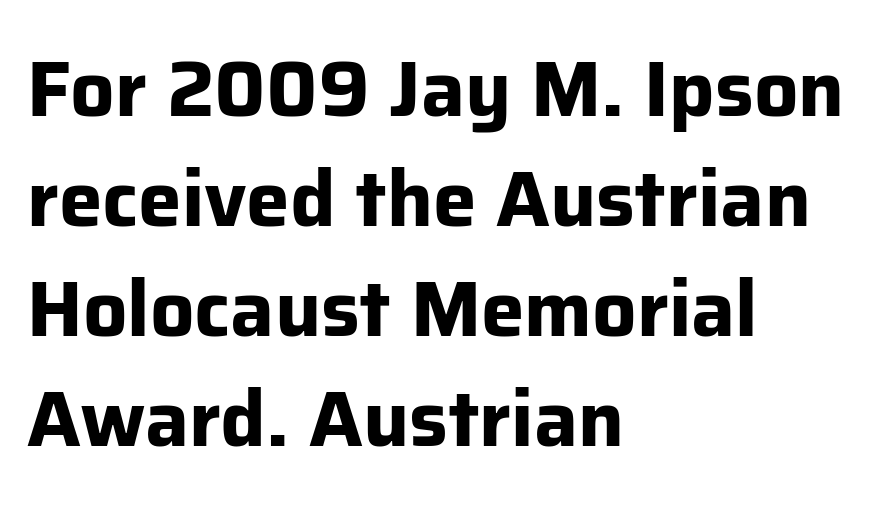
Students, note that the glyphs here touch the page at normal intervals. A typesetter would call this proportional, since set widths differ per character. Summary of weight: heavy, a full bold. Quick note: interline space is typical.
